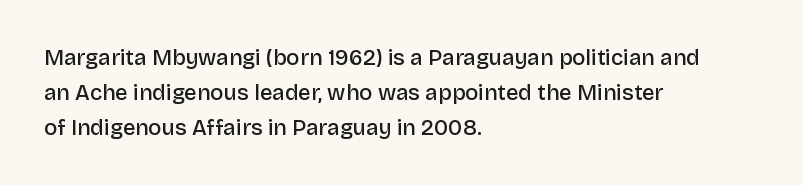
The image shows 22 px text type, upright; set left-aligned, normal line spacing (1.58x), normal letter spacing, not underlined.
